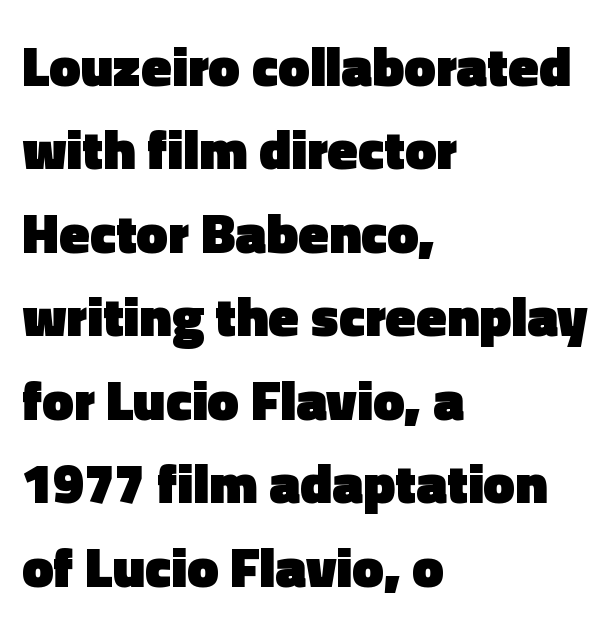
The image shows 56 px heavy sans-serif type, upright; set left-aligned, normal line spacing (1.49x), normal letter spacing, not underlined; a medium x-height.
